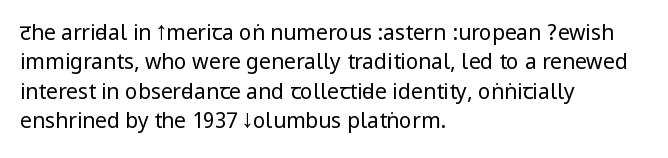
Q: Is the text bold? A: No.
Q: Is the text italic (slanted)? A: No, it is upright.
Q: Is the text underlined? A: No.
Q: How is the paragraph aligned? A: Left-aligned.
Q: Is the spacing between letters normal or unusually wide? A: Normal.
Q: Is the spacing between lines tight, normal or loose? A: Normal.
